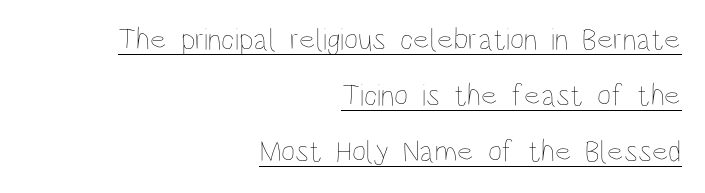
The image shows 31 px thin, condensed type, upright; set right-aligned, line spacing 1.81x, normal letter spacing, underlined; low stroke contrast and a large x-height.
